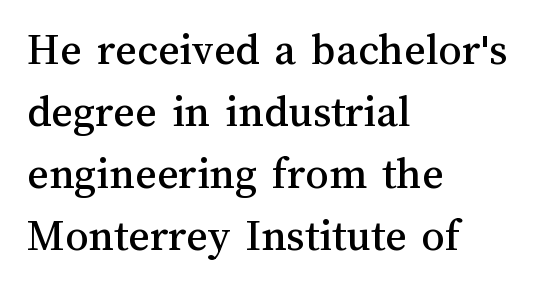
{"italic": "no", "width": "normal", "stroke_contrast": "medium", "x_height": "medium", "monospaced": "no", "underline": "no", "align": "left", "line_spacing": "normal", "line_spacing_ratio": 1.35, "letter_spacing": "normal", "letter_spacing_em": 0.0, "glyph_px": 46}
